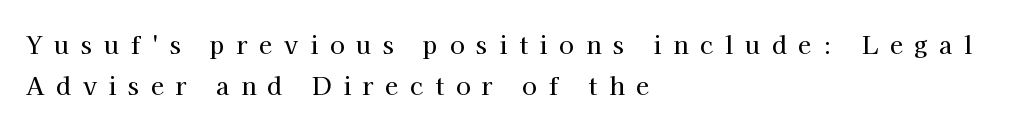
{"italic": "no", "underline": "no", "align": "left", "line_spacing": "normal", "line_spacing_ratio": 1.7, "letter_spacing": "wide", "letter_spacing_em": 0.49, "glyph_px": 24}
